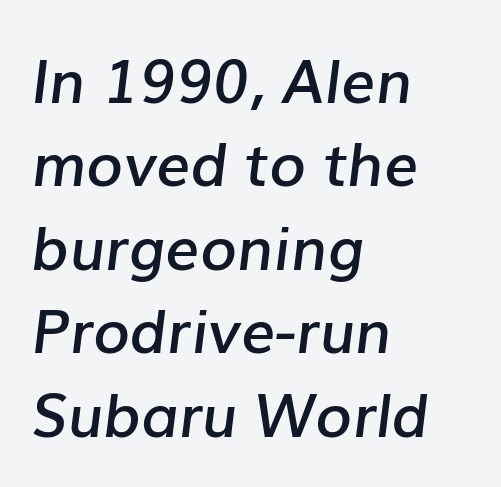
Q: Is the text bold? A: Semi-bold.
Q: Is the text italic (slanted)? A: Yes, it leans right by about 7 degrees.
Q: Is the text underlined? A: No.
Q: How is the paragraph aligned? A: Left-aligned.
Q: Is the spacing between letters normal or unusually wide? A: Normal.
Q: Is the spacing between lines tight, normal or loose? A: Normal.
Q: Width (condensed, normal, or wide)? A: Normal.
Q: Stroke contrast? A: Low.
Q: x-height? A: Medium.
Q: Monospaced? A: No.
